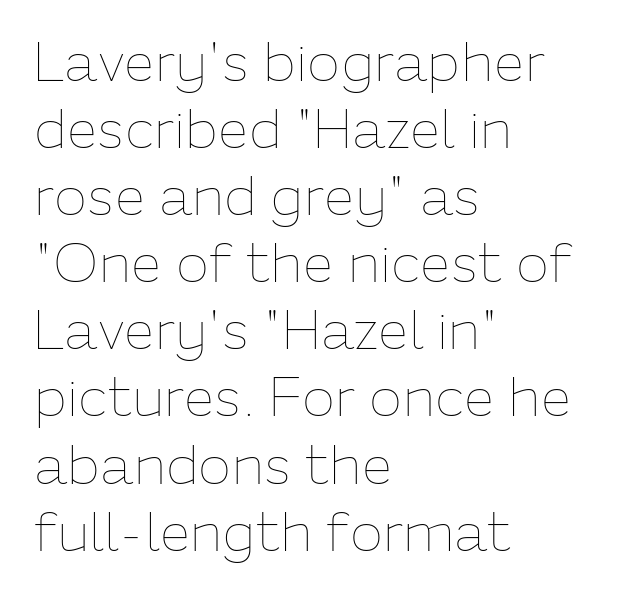
The font sits on the lighter half of the weight spectrum, regular included. Letters rest on an invisible, unmarked baseline. Each word holds together tightly as a unit, with standard inter-letter gaps. Teacher's note: observe the even left margin — that is flush-left alignment.
